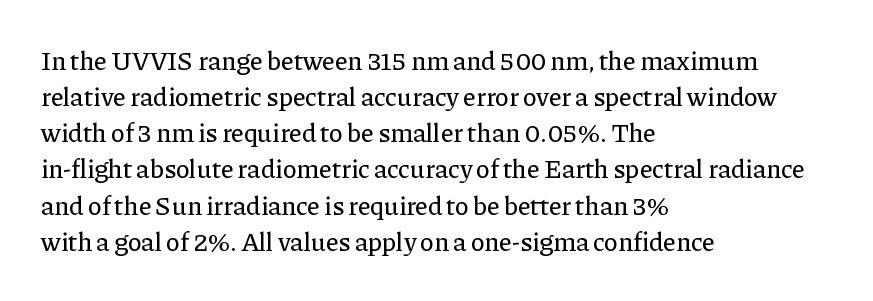
Q: Is the text italic (slanted)? A: No, it is upright.
Q: Is the text underlined? A: No.
Q: How is the paragraph aligned? A: Left-aligned.
Q: Is the spacing between letters normal or unusually wide? A: Normal.
Q: Is the spacing between lines tight, normal or loose? A: Normal.
